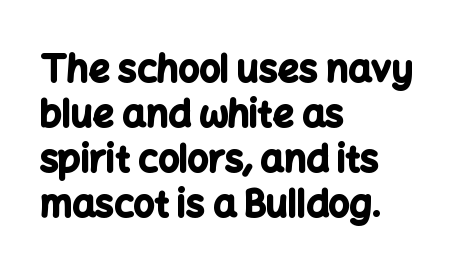
{"serif": "no", "italic": "no", "bold": "yes", "weight": "bold", "width": "normal", "stroke_contrast": "low", "x_height": "medium", "monospaced": "no", "underline": "no", "align": "left", "line_spacing_ratio": 1.22, "letter_spacing": "normal", "letter_spacing_em": 0.0, "glyph_px": 37}
